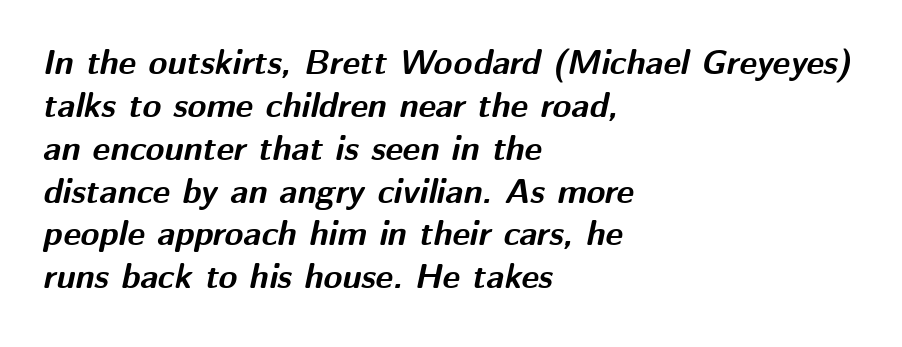
The image shows 34 px bold type, italic (leaning right); set left-aligned, normal line spacing (1.26x), normal letter spacing, not underlined; medium stroke contrast and a medium x-height.
